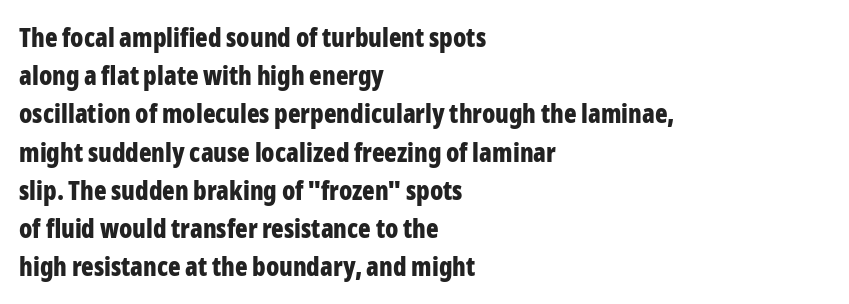
One glance says typical: line gaps are just what's usual. Students, note that the glyphs here touch the page at normal intervals. When letters stand straight like this, we call the style roman or upright. The string is rendered with underlining switched off. Casual observation: everything's shoved over to the left.
